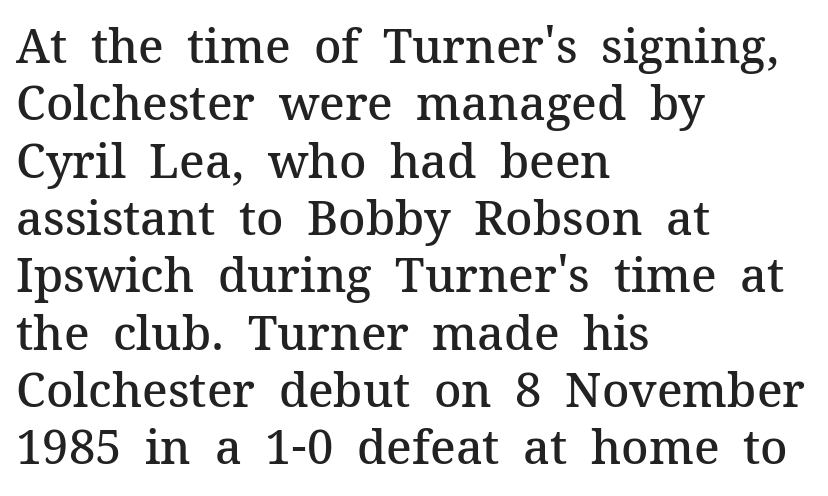
{"serif": "yes", "italic": "no", "bold": "semi", "weight": "semibold", "width": "normal", "stroke_contrast": "medium", "x_height": "medium", "monospaced": "no", "underline": "no", "align": "left", "line_spacing_ratio": 1.22, "letter_spacing": "normal", "letter_spacing_em": 0.0, "glyph_px": 47}
